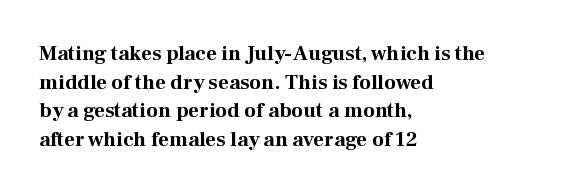
Notice how descenders clear the ascenders below comfortably — that's standard leading. Clear beneath every line of the passage. These lines are set flush left with a ragged right edge. The type sits square on the baseline with zero lean. Each word holds together tightly as a unit, with standard inter-letter gaps.
